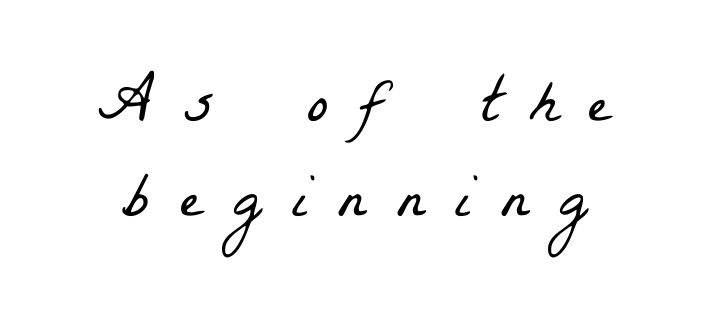
Typeset on center — no edge is straight. The area under the type is left untouched. Whoever set this chose a conventional vertical rhythm. The letters carry serifs — small finishing strokes at the ends of their stems. Do the characters align in a grid? No, the font is proportional. Between one letter and the next there's a generous, obvious gap.
